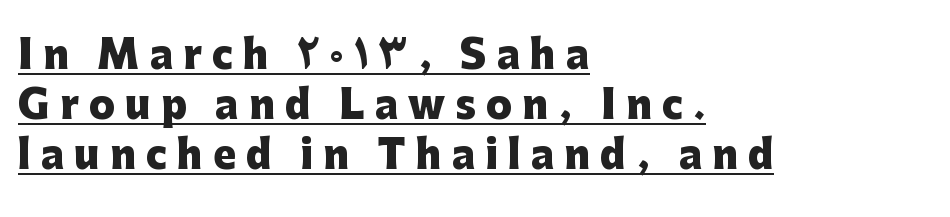
{"serif": "no", "italic": "no", "bold": "yes", "weight": "heavy", "width": "normal", "stroke_contrast": "low", "x_height": "medium", "monospaced": "no", "underline": "yes", "align": "left", "line_spacing": "normal", "line_spacing_ratio": 1.31, "letter_spacing": "wide", "letter_spacing_em": 0.27, "glyph_px": 38}
